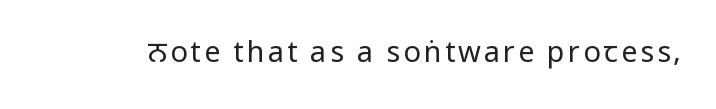
{"serif": "no", "italic": "no", "bold": "no", "weight": "regular", "width": "condensed", "stroke_contrast": "low", "x_height": "large", "monospaced": "no", "underline": "no", "glyph_px": 29}
